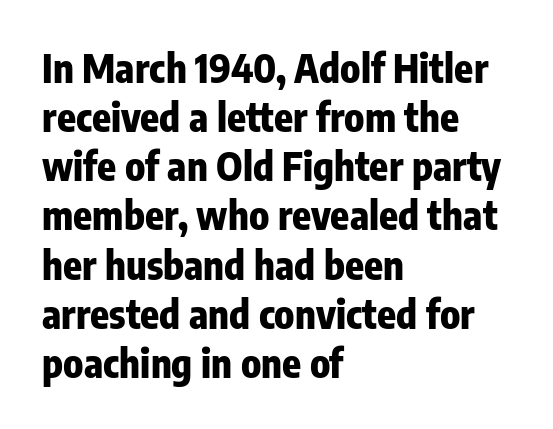
Q: Is the text bold? A: Yes.
Q: Is the text italic (slanted)? A: No, it is upright.
Q: Is the typeface a serif or a sans-serif typeface? A: Sans-serif.
Q: Is the text underlined? A: No.
Q: How is the paragraph aligned? A: Left-aligned.
Q: Is the spacing between letters normal or unusually wide? A: Normal.
Q: Is the spacing between lines tight, normal or loose? A: Normal.
Q: Width (condensed, normal, or wide)? A: Condensed.
Q: Stroke contrast? A: Low.
Q: x-height? A: Medium.
Q: Monospaced? A: No.
